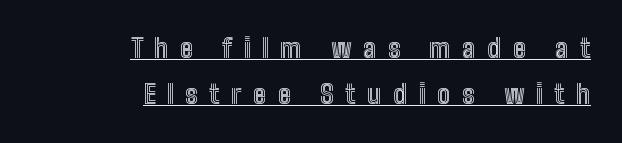
The image shows 26 px text type, upright; set right-aligned, line spacing 1.77x, unusually wide letter spacing (+0.46 em), underlined.
